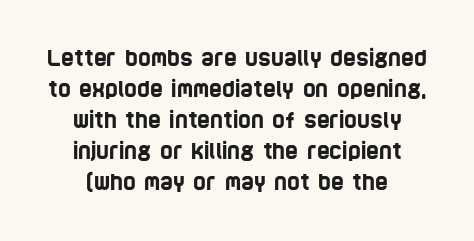
{"underline": "no", "line_spacing": "normal", "line_spacing_ratio": 1.41, "letter_spacing": "normal", "letter_spacing_em": 0.0, "glyph_px": 22}
